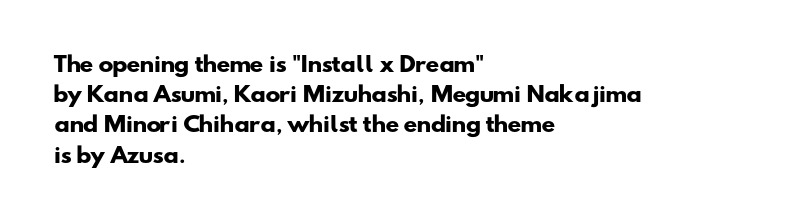
{"bold": "yes", "underline": "no", "align": "left", "line_spacing": "normal", "line_spacing_ratio": 1.51, "letter_spacing": "normal", "letter_spacing_em": 0.0, "glyph_px": 20}
